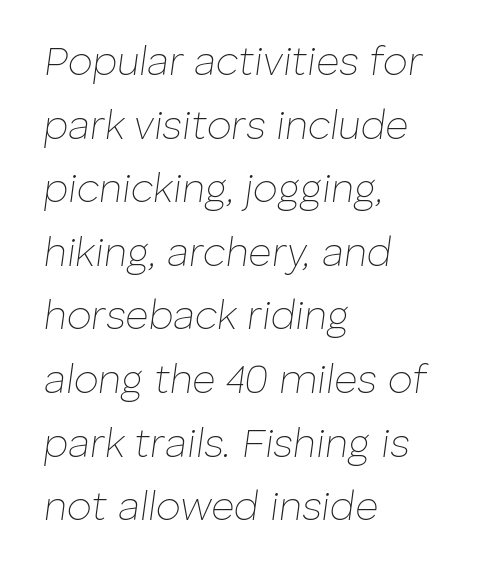
{"italic": "yes", "lean": "right", "slant_degrees": 8, "bold": "no", "weight": "thin", "width": "normal", "stroke_contrast": "low", "x_height": "medium", "monospaced": "no", "underline": "no", "align": "left", "line_spacing": "normal", "line_spacing_ratio": 1.59, "letter_spacing": "normal", "letter_spacing_em": 0.0, "glyph_px": 40}
